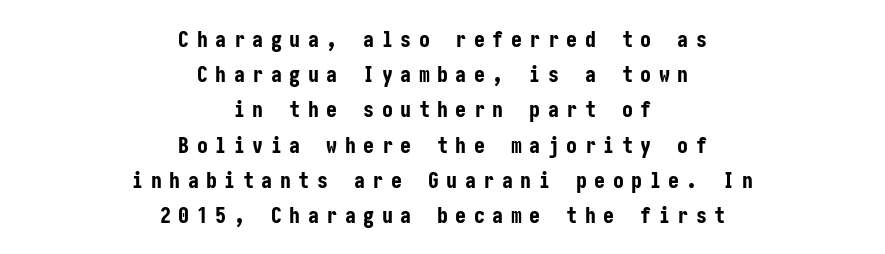
The image shows 22 px bold type, upright; set centered, normal line spacing (1.6x), unusually wide letter spacing (+0.34 em), not underlined.
